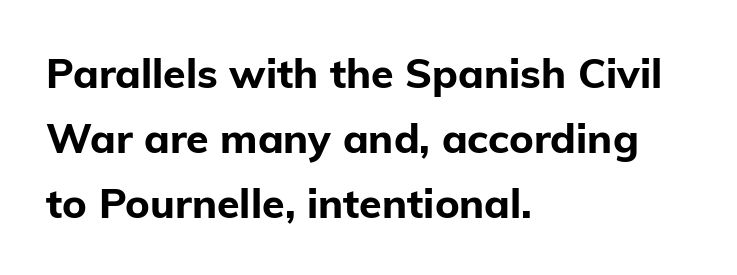
This rendering features lettering with no underline. Here the designer chose a conventional face with non-uniform glyph widths. The letterforms sit shoulder to shoulder at normal distance. The passage is arranged the way most books set body copy — flush left.
